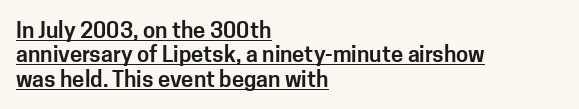
Q: Is the text italic (slanted)? A: No, it is upright.
Q: Is the text underlined? A: Yes.
Q: How is the paragraph aligned? A: Left-aligned.
Q: Is the spacing between letters normal or unusually wide? A: Normal.
Q: Is the spacing between lines tight, normal or loose? A: Tight.
